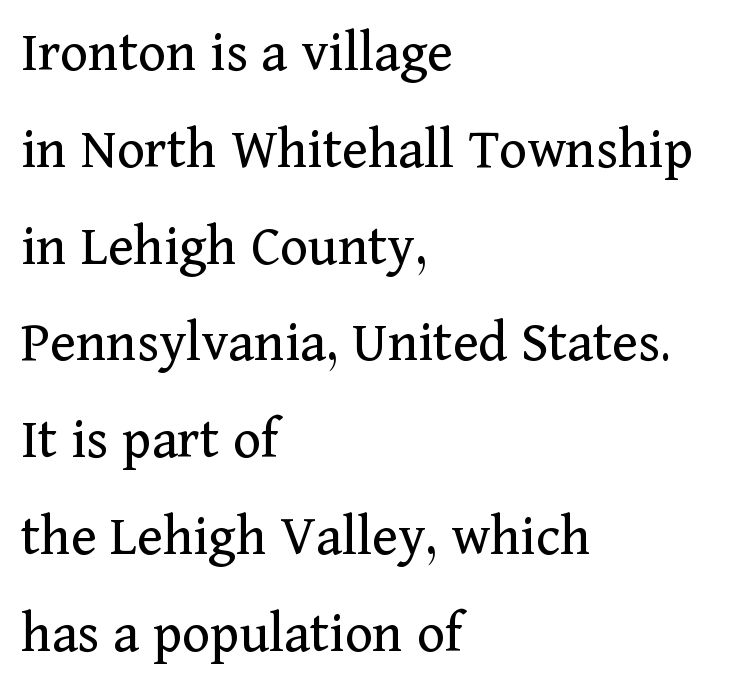
The image shows 59 px regular-weight serif type, upright; set left-aligned, normal line spacing (1.64x), normal letter spacing, not underlined; medium stroke contrast and a medium x-height.
